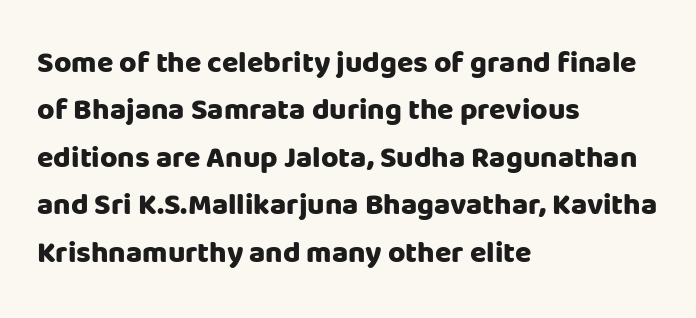
The image shows 30 px heavy sans-serif type, upright; set left-aligned, normal line spacing (1.58x), normal letter spacing, not underlined; low stroke contrast and a large x-height.
